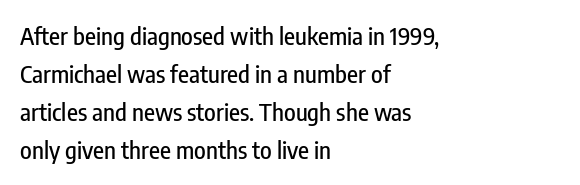
{"italic": "no", "underline": "no", "align": "left", "line_spacing": "normal", "line_spacing_ratio": 1.58, "letter_spacing": "normal", "letter_spacing_em": 0.0, "glyph_px": 24}
